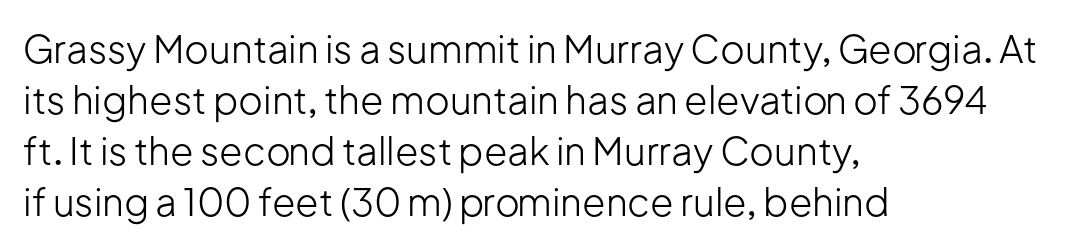
This rendering features lettering with no underline. A typesetter would call this proportional, since set widths differ per character. Check where the strokes stop: nothing finishes them off — pure sans. Typeset ragged right — the left edge is the straight one. In terms of leading, this rendering sits right in the middle. The strokes are not fattened; the text isn't bold.
